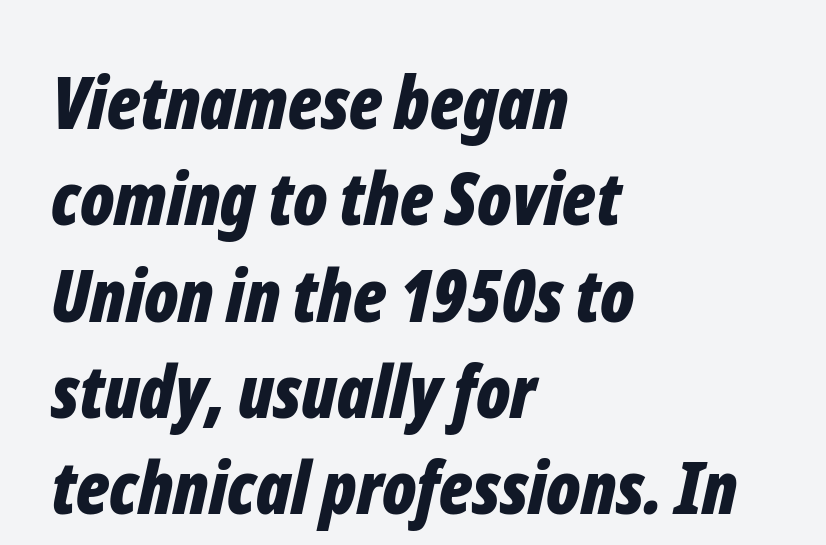
Q: Is the text bold? A: Yes.
Q: Is the text italic (slanted)? A: Yes, it leans right by about 12 degrees.
Q: Is the text underlined? A: No.
Q: How is the paragraph aligned? A: Left-aligned.
Q: Is the spacing between letters normal or unusually wide? A: Normal.
Q: Is the spacing between lines tight, normal or loose? A: Normal.
Q: Width (condensed, normal, or wide)? A: Condensed.
Q: Stroke contrast? A: Low.
Q: x-height? A: Medium.
Q: Monospaced? A: No.
